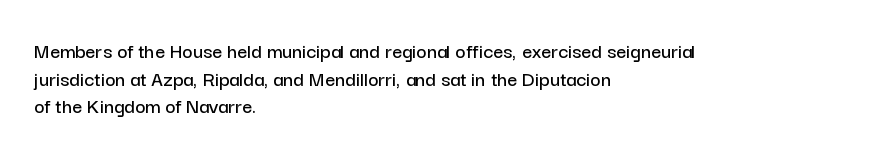
{"italic": "no", "underline": "no", "align": "left", "line_spacing": "normal", "line_spacing_ratio": 1.26, "letter_spacing": "normal", "letter_spacing_em": 0.0, "glyph_px": 22}
